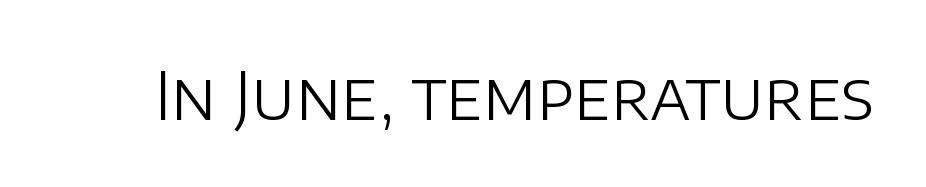
Q: Is the text bold? A: No.
Q: Is the text italic (slanted)? A: No, it is upright.
Q: Is the typeface a serif or a sans-serif typeface? A: Sans-serif.
Q: Is the text underlined? A: No.
Q: Is the spacing between letters normal or unusually wide? A: Normal.
Q: Width (condensed, normal, or wide)? A: Normal.
Q: Stroke contrast? A: Low.
Q: x-height? A: Large.
Q: Monospaced? A: No.
